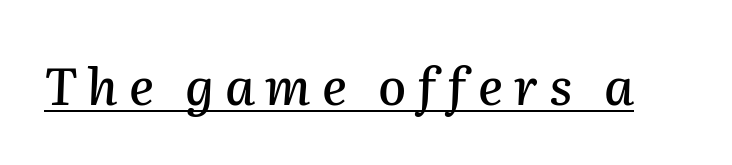
{"italic": "yes", "lean": "right", "slant_degrees": 2, "width": "normal", "stroke_contrast": "medium", "x_height": "medium", "monospaced": "no", "underline": "yes", "letter_spacing": "wide", "letter_spacing_em": 0.21, "glyph_px": 51}
